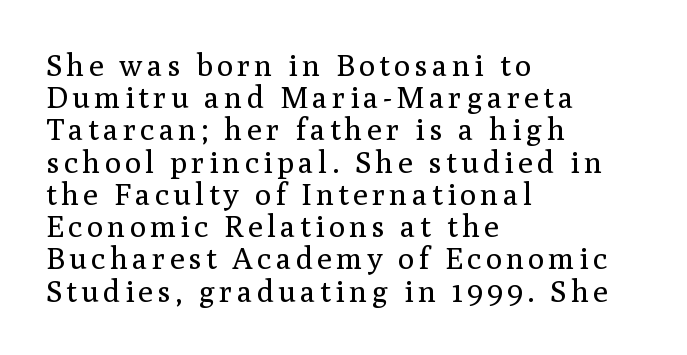
{"serif": "yes", "italic": "no", "bold": "no", "weight": "regular", "width": "normal", "stroke_contrast": "medium", "x_height": "medium", "monospaced": "no", "underline": "no", "align": "left", "line_spacing": "tight", "line_spacing_ratio": 1.04, "glyph_px": 31}
